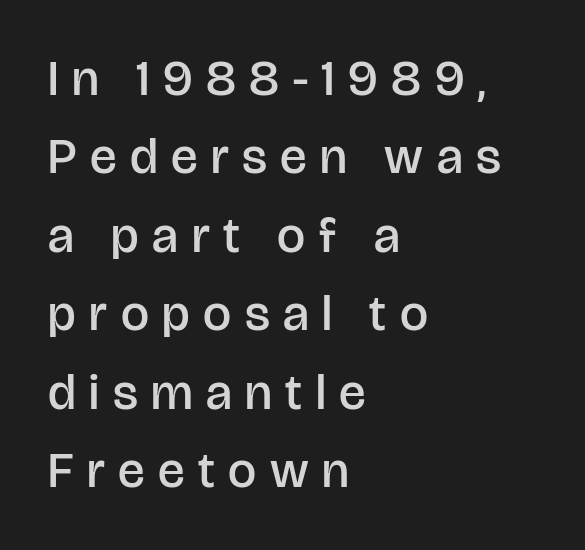
Q: Is the text bold? A: Semi-bold.
Q: Is the text italic (slanted)? A: No, it is upright.
Q: Is the typeface a serif or a sans-serif typeface? A: Sans-serif.
Q: Is the text underlined? A: No.
Q: How is the paragraph aligned? A: Left-aligned.
Q: Is the spacing between letters normal or unusually wide? A: Unusually wide.
Q: Is the spacing between lines tight, normal or loose? A: Normal.
Q: Width (condensed, normal, or wide)? A: Normal.
Q: Stroke contrast? A: Low.
Q: x-height? A: Large.
Q: Monospaced? A: No.
